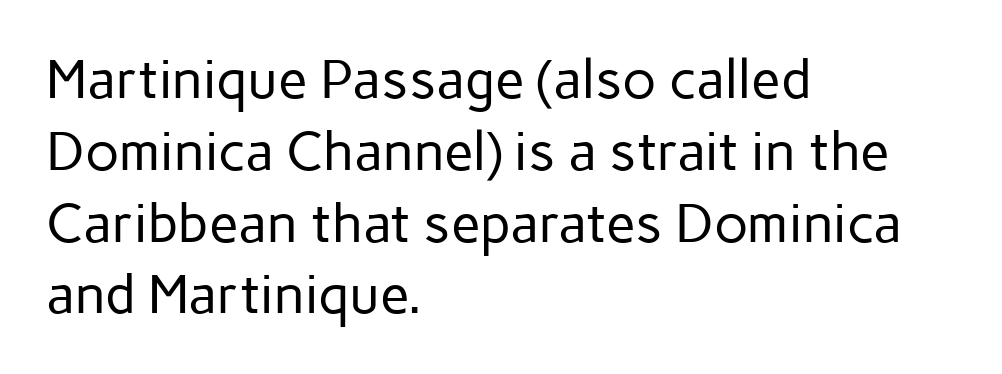
Q: Is the text bold? A: No.
Q: Is the text italic (slanted)? A: No, it is upright.
Q: Is the typeface a serif or a sans-serif typeface? A: Sans-serif.
Q: Is the text underlined? A: No.
Q: How is the paragraph aligned? A: Left-aligned.
Q: Is the spacing between letters normal or unusually wide? A: Normal.
Q: Is the spacing between lines tight, normal or loose? A: Normal.
Q: Width (condensed, normal, or wide)? A: Normal.
Q: Stroke contrast? A: Low.
Q: x-height? A: Medium.
Q: Monospaced? A: No.
